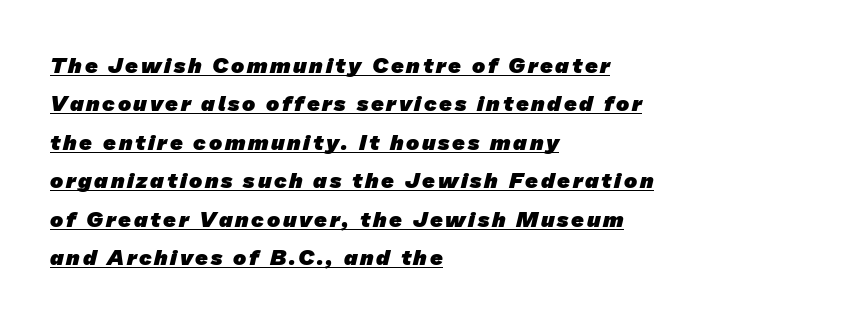
The image shows 22 px bold type; set left-aligned, line spacing 1.75x, underlined.
